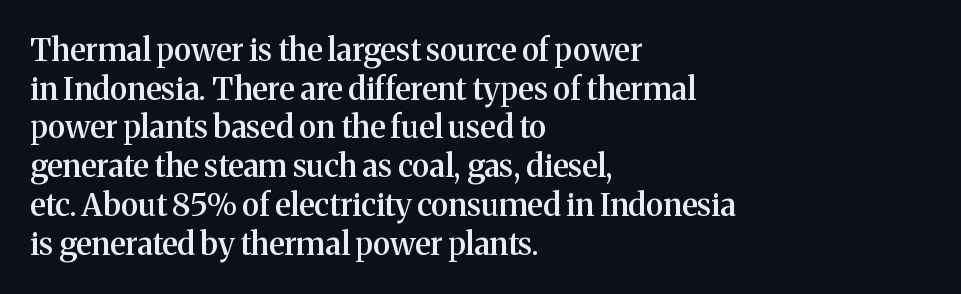
The image shows 31 px semibold serif type, upright; set left-aligned, normal line spacing (1.25x), normal letter spacing, not underlined; medium stroke contrast and a medium x-height.
